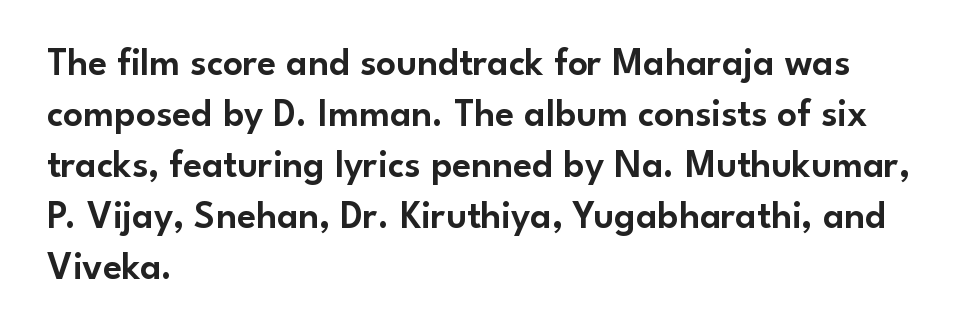
The image shows 39 px sans-serif type, upright; set left-aligned, normal line spacing (1.31x), normal letter spacing, not underlined; low stroke contrast and a small x-height.
